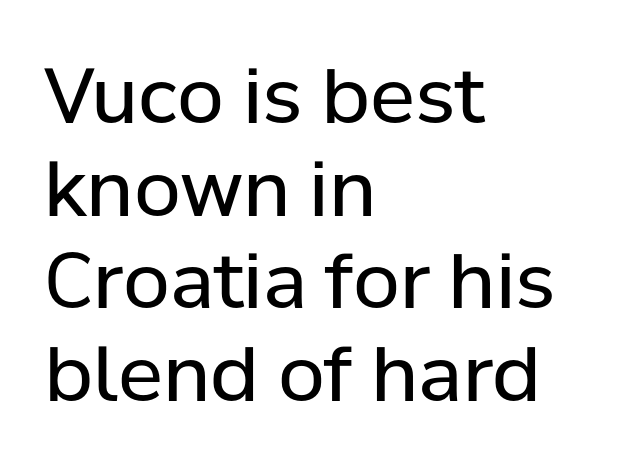
This sample has the flowing, uneven cadence of proportional lettering. A typesetter would mark this as roman, not italic. The lines in this sample share a left origin and differ only in where they stop. Compared with typical body copy, the letter spacing here is the same. Unmarked baselines from the first word to the last.
